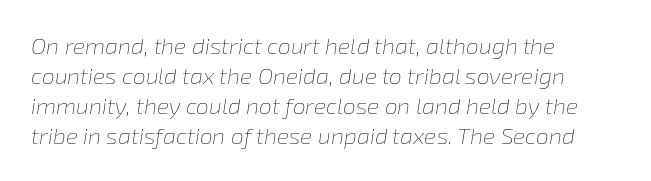
Does the copy run flush right? No — it runs flush left. Interline gaps are of average width in this sample. Observe the ordinary spacing: letters are neighbours, not strangers. The foot of each line stays bare and open.
